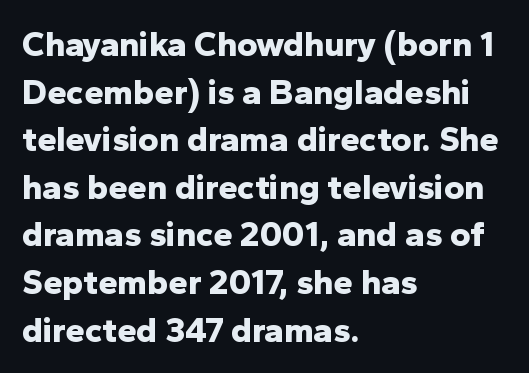
The image shows 35 px bold sans-serif type, upright; set left-aligned, normal line spacing (1.36x), normal letter spacing, not underlined; low stroke contrast and a medium x-height.
